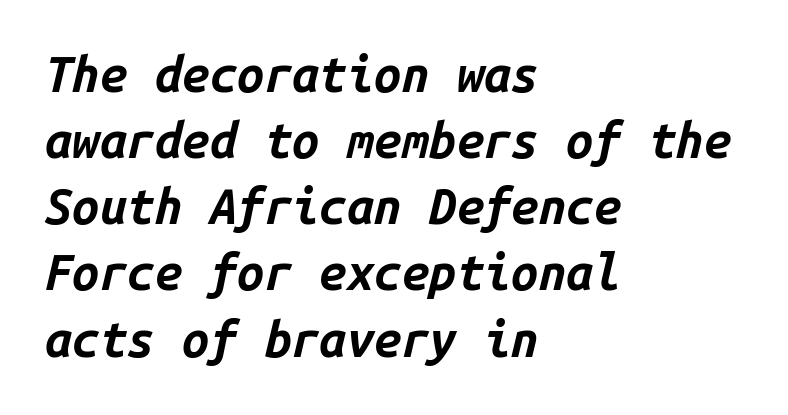
{"italic": "yes", "lean": "right", "slant_degrees": 14, "bold": "yes", "weight": "bold", "width": "normal", "stroke_contrast": "low", "x_height": "medium", "monospaced": "yes", "underline": "no", "align": "left", "line_spacing": "normal", "line_spacing_ratio": 1.35, "letter_spacing": "normal", "letter_spacing_em": 0.0, "glyph_px": 49}
